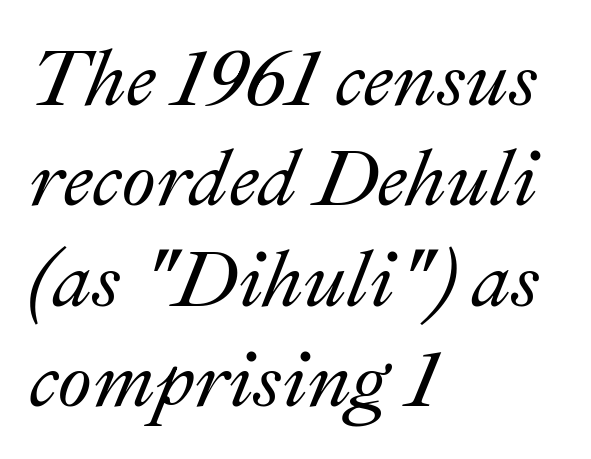
The letters advance in unequal steps, a hallmark of proportional type. The type is set solid horizontally, with unmodified tracking. Rule under the text: the space is simply empty. The rag falls on the right side of this text block. One glance says typical: line gaps are just what's usual. Emphasis-style slanted type is in use.
